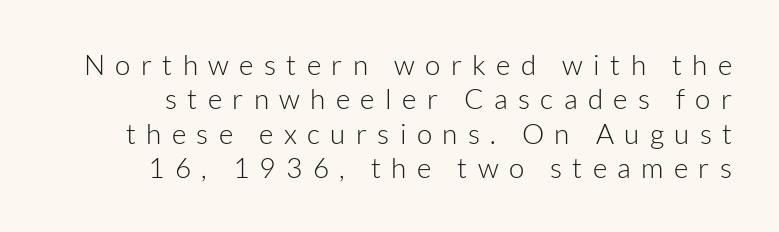
Ordinary non-slanted type is in use. Letter spacing: wide. Look at the bottom of the vertical strokes: they stop flat, with no serifs. A clean baseline with only descenders dipping below it.
